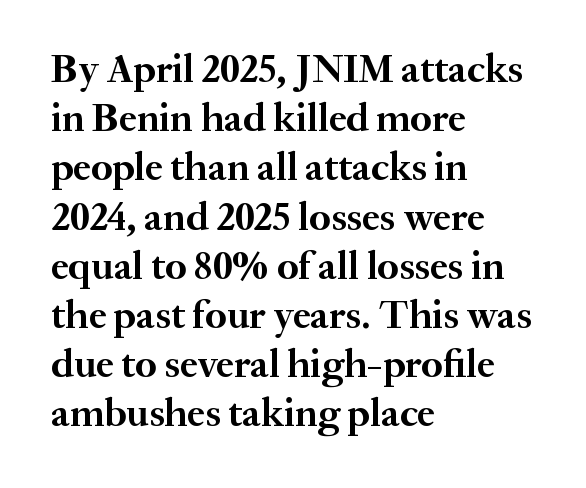
Q: Is the text bold? A: Yes.
Q: Is the text italic (slanted)? A: No, it is upright.
Q: Is the typeface a serif or a sans-serif typeface? A: Serif.
Q: Is the text underlined? A: No.
Q: How is the paragraph aligned? A: Left-aligned.
Q: Is the spacing between letters normal or unusually wide? A: Normal.
Q: Width (condensed, normal, or wide)? A: Normal.
Q: Stroke contrast? A: Medium.
Q: x-height? A: Small.
Q: Monospaced? A: No.
